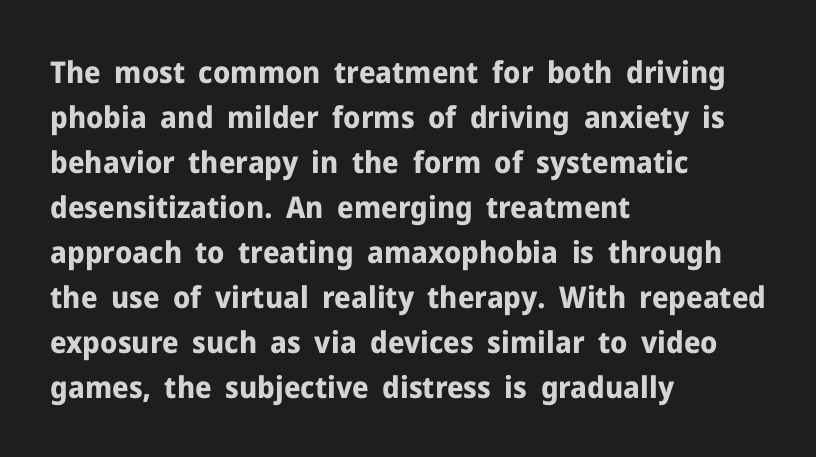
Q: Is the text bold? A: Yes.
Q: Is the text italic (slanted)? A: No, it is upright.
Q: Is the typeface a serif or a sans-serif typeface? A: Sans-serif.
Q: Is the text underlined? A: No.
Q: How is the paragraph aligned? A: Left-aligned.
Q: Is the spacing between letters normal or unusually wide? A: Normal.
Q: Is the spacing between lines tight, normal or loose? A: Normal.
Q: Width (condensed, normal, or wide)? A: Normal.
Q: Stroke contrast? A: Low.
Q: x-height? A: Medium.
Q: Monospaced? A: No.
